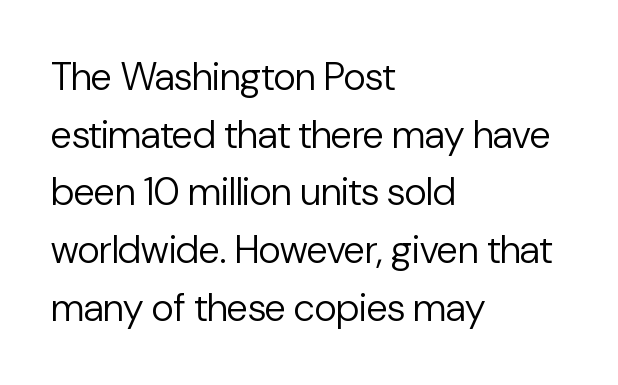
Nothing sits at the stroke ends, so this counts as sans-serif. Plain, unruled lines of type. Weight: in the light-to-regular range. The tracking reads as untouched default to a designer's eye.
